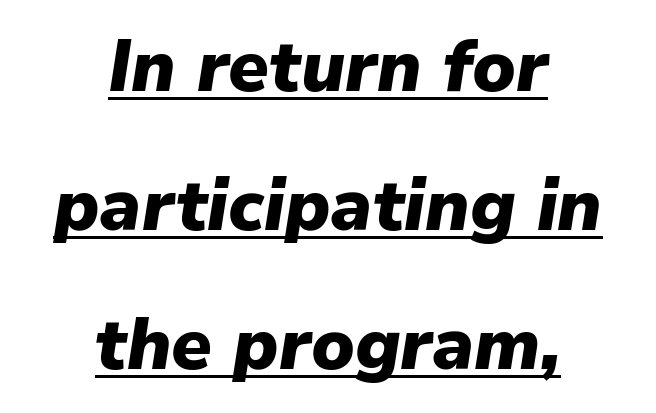
Baseline-to-baseline distance is far greater than the letter height. Observe the lean: these are italic letterforms. Horizontal alignment here is central, giving a formal, balanced look. Does extra space separate the letters? No, they use regular spacing. The rendered words wear a rule along their underside.
